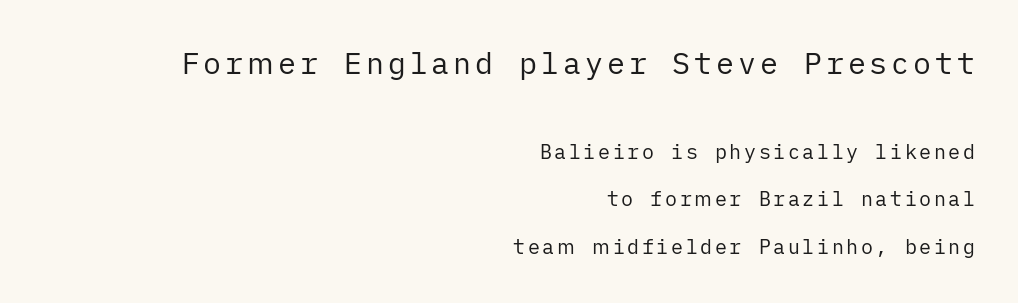
Q: Is the text bold? A: No.
Q: Is the text italic (slanted)? A: No, it is upright.
Q: Is the typeface a serif or a sans-serif typeface? A: Sans-serif.
Q: Is the text underlined? A: No.
Q: How is the paragraph aligned? A: Right-aligned.
Q: Is the spacing between lines tight, normal or loose? A: Loose.
Q: Which block of text is set in a larger size, the first (top) or the second (bottom)? A: The first (top) one.
Q: Width (condensed, normal, or wide)? A: Normal.
Q: Stroke contrast? A: Low.
Q: x-height? A: Medium.
